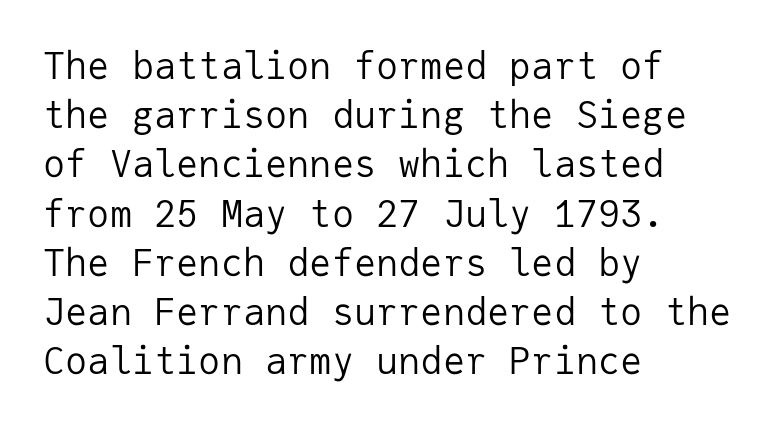
Unmarked baselines from the first word to the last. Each stroke keeps to a modest, everyday thickness or less. A typesetter would label this face a sans. Characters remain perfectly vertical along every line. Here the designer chose a console-style face with uniform glyph widths.
